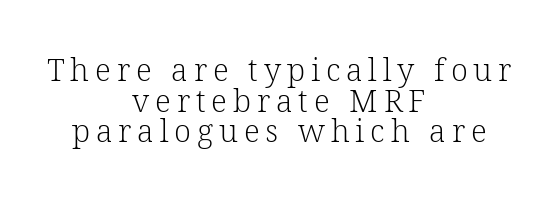
{"serif": "yes", "italic": "no", "bold": "no", "weight": "light", "width": "normal", "stroke_contrast": "low", "x_height": "medium", "monospaced": "no", "underline": "no", "align": "center", "line_spacing": "tight", "line_spacing_ratio": 0.99, "glyph_px": 31}
